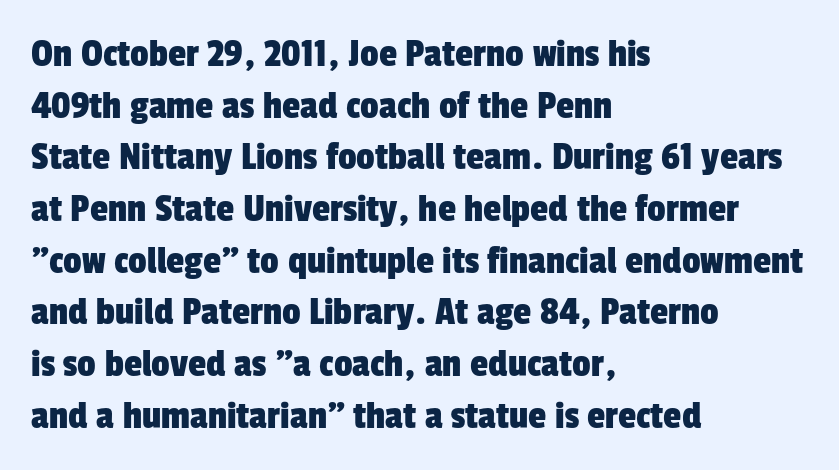
The passage shown stacks its lines at a standard gap. The letters advance in unequal steps, a hallmark of proportional type. A clean baseline with only descenders dipping below it. Leftover space on each line is placed entirely after the last word.
